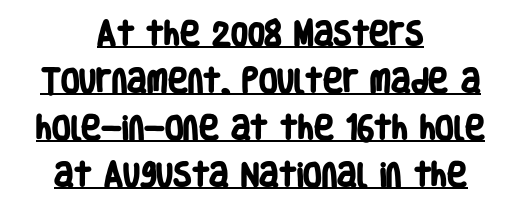
The image shows 27 px bold type; set centered, line spacing 1.74x, normal letter spacing, underlined.
